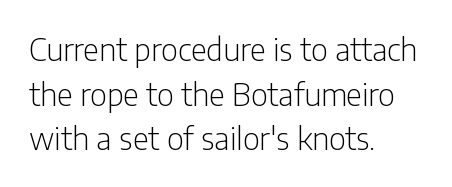
Q: Is the text bold? A: No.
Q: Is the text italic (slanted)? A: No, it is upright.
Q: Is the typeface a serif or a sans-serif typeface? A: Sans-serif.
Q: Is the text underlined? A: No.
Q: How is the paragraph aligned? A: Left-aligned.
Q: Is the spacing between letters normal or unusually wide? A: Normal.
Q: Is the spacing between lines tight, normal or loose? A: Normal.
Q: Width (condensed, normal, or wide)? A: Condensed.
Q: Stroke contrast? A: Low.
Q: x-height? A: Medium.
Q: Monospaced? A: No.
